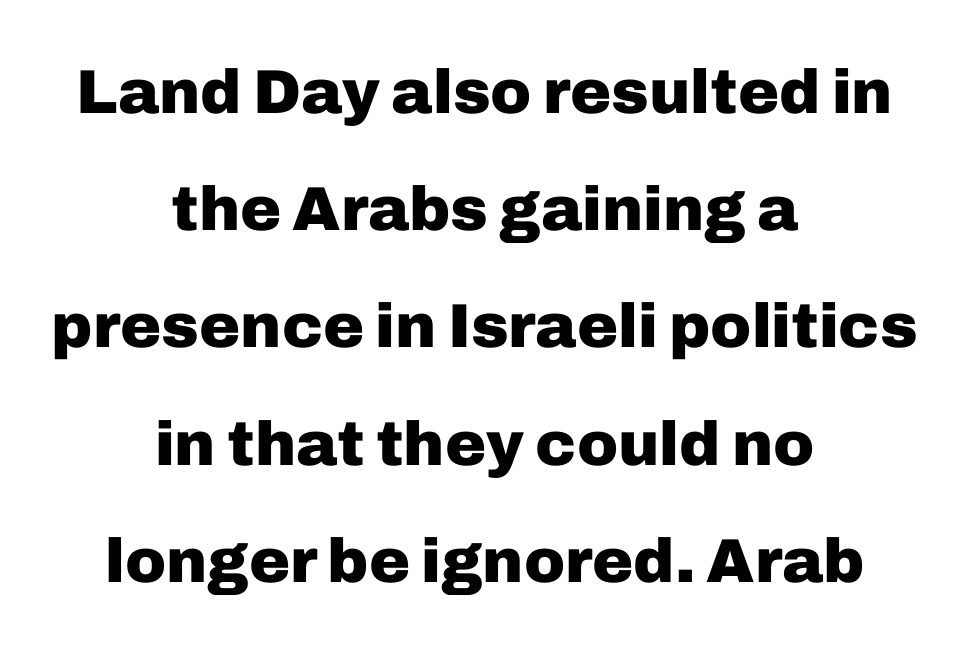
{"serif": "no", "italic": "no", "bold": "yes", "weight": "heavy", "width": "normal", "stroke_contrast": "low", "x_height": "medium", "monospaced": "no", "underline": "no", "align": "center", "line_spacing_ratio": 1.89, "letter_spacing": "normal", "letter_spacing_em": 0.0, "glyph_px": 62}
